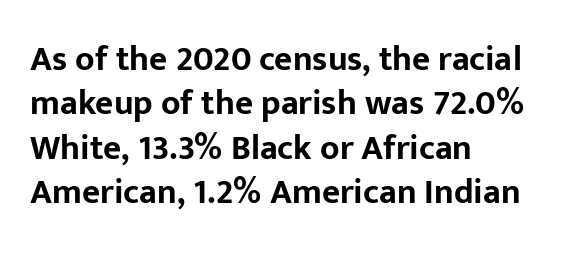
Q: Is the text bold? A: Yes.
Q: Is the text italic (slanted)? A: No, it is upright.
Q: Is the typeface a serif or a sans-serif typeface? A: Sans-serif.
Q: Is the text underlined? A: No.
Q: How is the paragraph aligned? A: Left-aligned.
Q: Is the spacing between letters normal or unusually wide? A: Normal.
Q: Is the spacing between lines tight, normal or loose? A: Normal.
Q: Width (condensed, normal, or wide)? A: Normal.
Q: Stroke contrast? A: Low.
Q: x-height? A: Medium.
Q: Monospaced? A: No.
